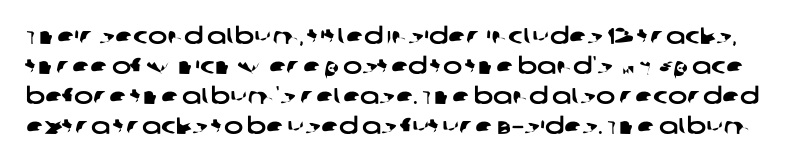
Q: Is the text underlined? A: No.
Q: Is the spacing between letters normal or unusually wide? A: Normal.
Q: Is the spacing between lines tight, normal or loose? A: Normal.
